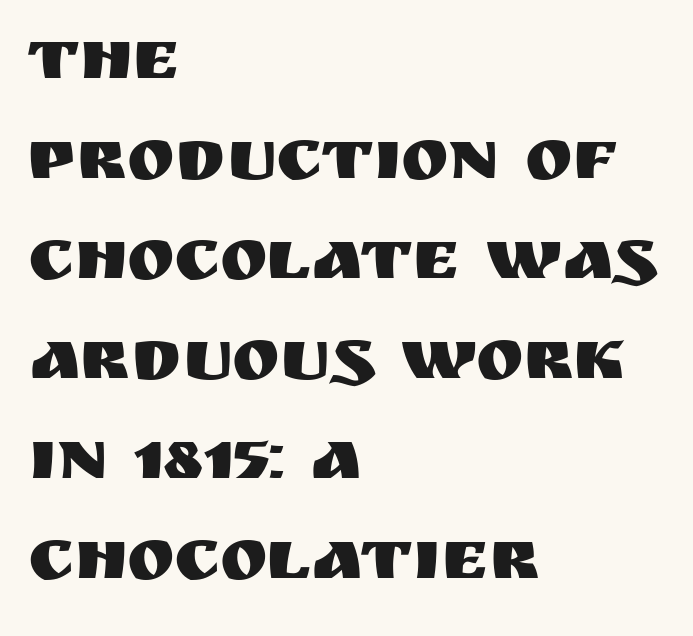
{"serif": "no", "italic": "no", "width": "normal", "stroke_contrast": "medium", "x_height": "large", "monospaced": "no", "underline": "no", "align": "left", "line_spacing": "normal", "line_spacing_ratio": 1.39, "letter_spacing": "normal", "letter_spacing_em": 0.0, "glyph_px": 72}
